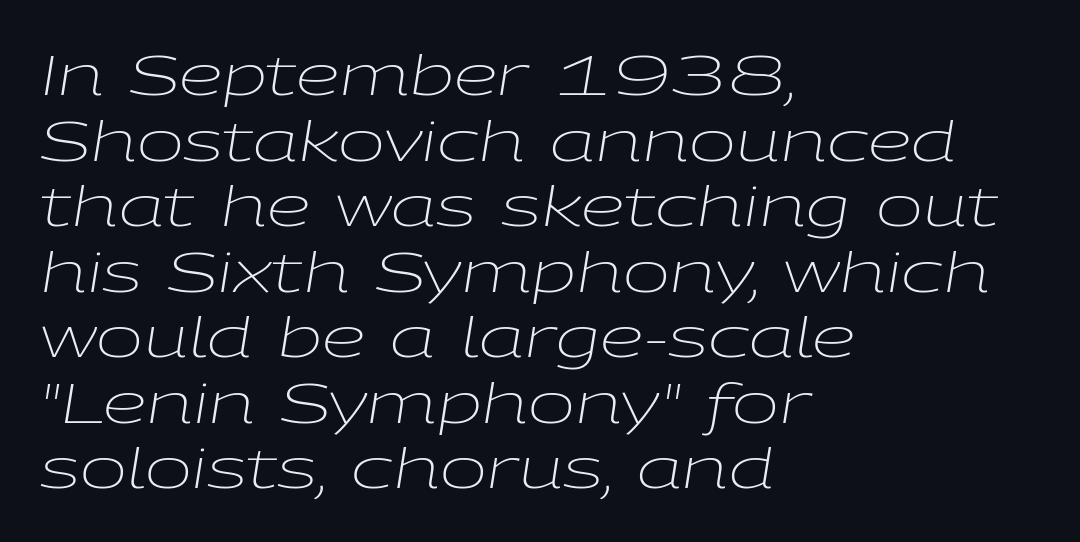
The image shows 56 px light, wide type, italic (leaning right); set left-aligned, line spacing 1.17x, normal letter spacing, not underlined; low stroke contrast and a medium x-height.
